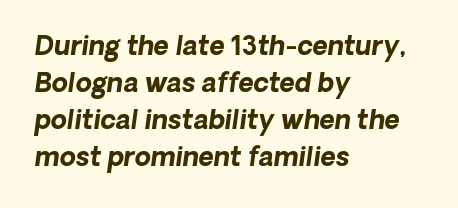
The image shows 26 px bold type, italic (leaning right); set left-aligned, normal line spacing (1.42x), normal letter spacing, not underlined.
